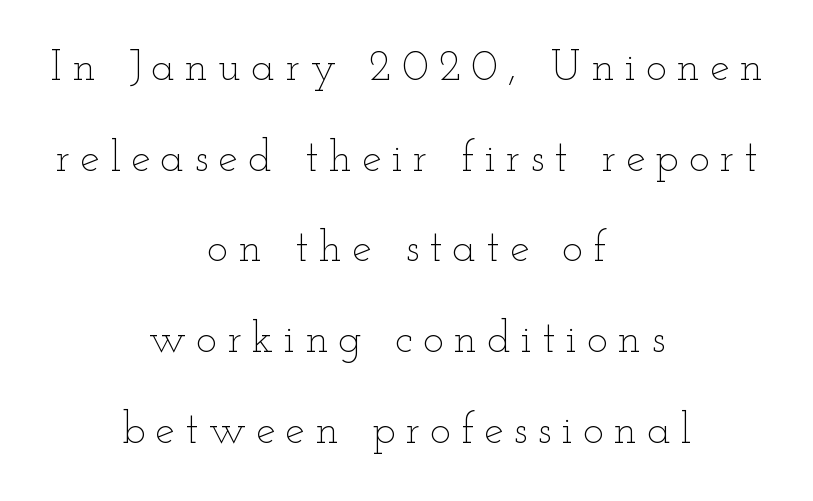
{"italic": "no", "bold": "no", "weight": "thin", "width": "wide", "stroke_contrast": "low", "x_height": "small", "monospaced": "no", "underline": "no", "align": "center", "line_spacing": "loose", "line_spacing_ratio": 2.06, "letter_spacing": "wide", "letter_spacing_em": 0.23, "glyph_px": 44}
